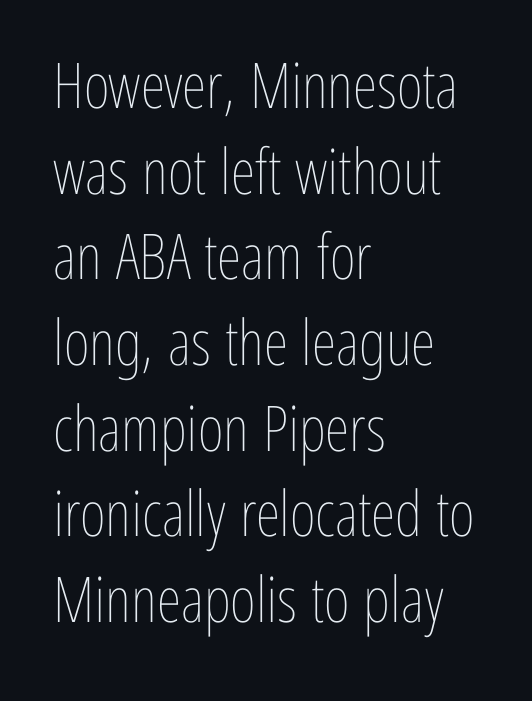
Q: Is the text bold? A: No.
Q: Is the text italic (slanted)? A: No, it is upright.
Q: Is the text underlined? A: No.
Q: How is the paragraph aligned? A: Left-aligned.
Q: Is the spacing between letters normal or unusually wide? A: Normal.
Q: Is the spacing between lines tight, normal or loose? A: Normal.
Q: Width (condensed, normal, or wide)? A: Condensed.
Q: Stroke contrast? A: Low.
Q: x-height? A: Medium.
Q: Monospaced? A: No.
